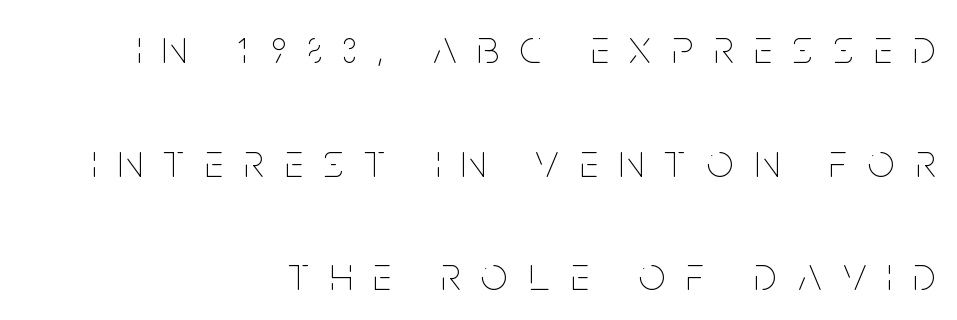
The image shows 47 px thin, condensed type, upright; set right-aligned, loose line spacing (2.42x), unusually wide letter spacing (+0.45 em), not underlined; low stroke contrast and a large x-height.
